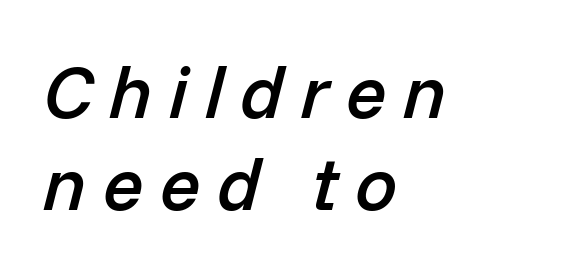
The image shows 75 px semibold type, italic (leaning right); set left-aligned, line spacing 1.23x, unusually wide letter spacing (+0.22 em), not underlined; low stroke contrast and a medium x-height.
